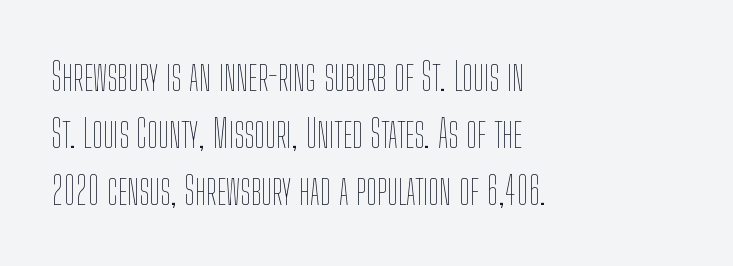
The image shows 39 px thin, condensed type, upright; set left-aligned, normal line spacing (1.46x), normal letter spacing, not underlined; low stroke contrast and a medium x-height.
